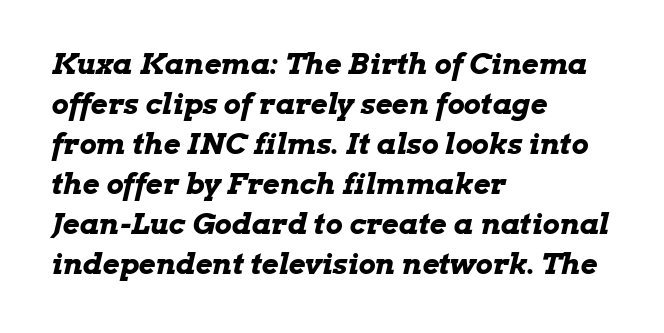
This is heavy type, rendered in bold. The baseline area is clear. This sample has the flowing, uneven cadence of proportional lettering. Whoever set this chose a conventional vertical rhythm. Line starts are locked; line ends wander. Characters are canted at an angle relative to the baseline's perpendicular.
